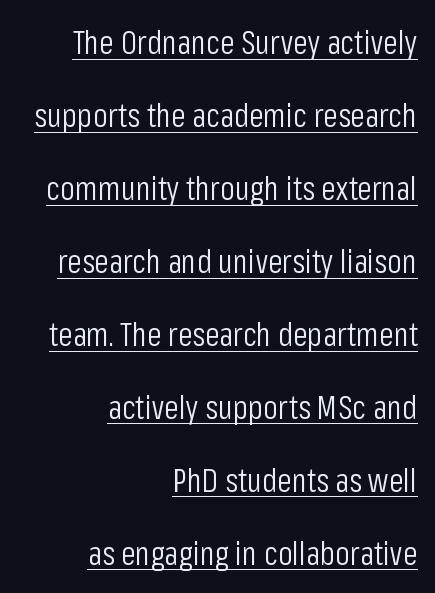
Q: Is the text bold? A: No.
Q: Is the text italic (slanted)? A: No, it is upright.
Q: Is the typeface a serif or a sans-serif typeface? A: Sans-serif.
Q: Is the text underlined? A: Yes.
Q: How is the paragraph aligned? A: Right-aligned.
Q: Is the spacing between letters normal or unusually wide? A: Normal.
Q: Is the spacing between lines tight, normal or loose? A: Loose.
Q: Width (condensed, normal, or wide)? A: Condensed.
Q: Stroke contrast? A: Low.
Q: x-height? A: Medium.
Q: Monospaced? A: No.
